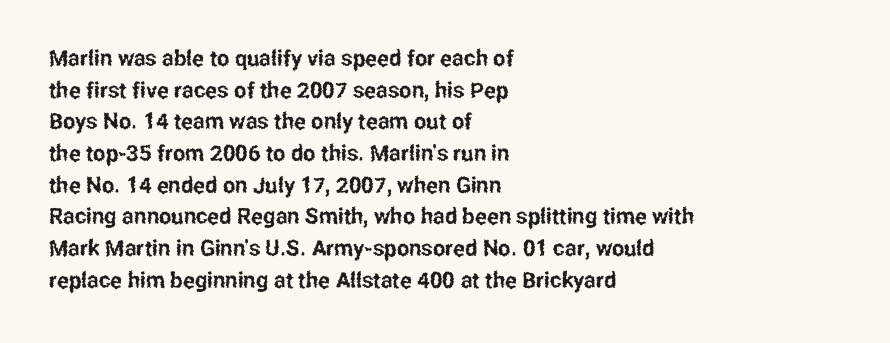
{"italic": "no", "underline": "no", "align": "left", "line_spacing": "normal", "line_spacing_ratio": 1.44, "letter_spacing": "normal", "letter_spacing_em": 0.0, "glyph_px": 22}
